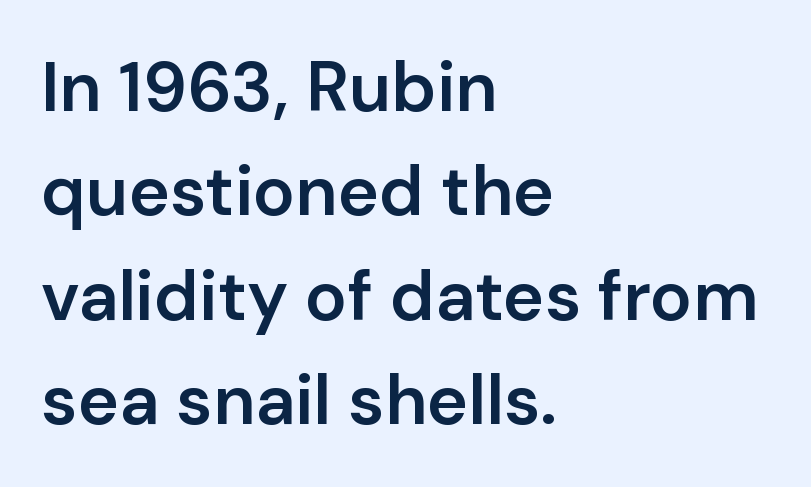
The image shows 70 px semibold sans-serif type, upright; set left-aligned, normal line spacing (1.49x), normal letter spacing, not underlined; low stroke contrast and a medium x-height.
